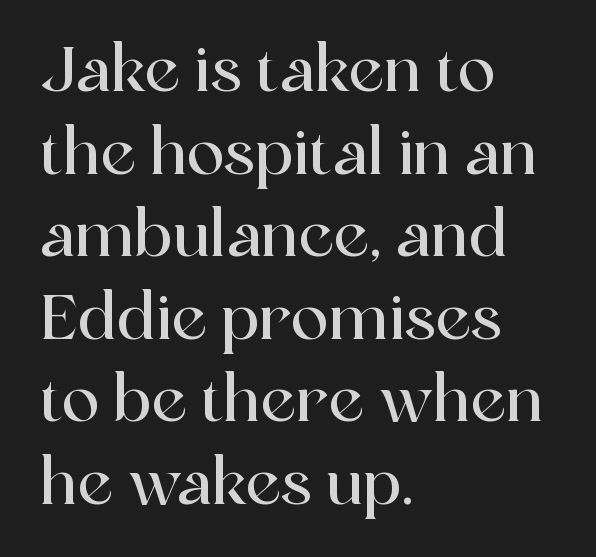
{"serif": "yes", "italic": "no", "width": "normal", "x_height": "medium", "monospaced": "no", "underline": "no", "align": "left", "line_spacing": "normal", "line_spacing_ratio": 1.31, "letter_spacing": "normal", "letter_spacing_em": 0.0, "glyph_px": 63}
